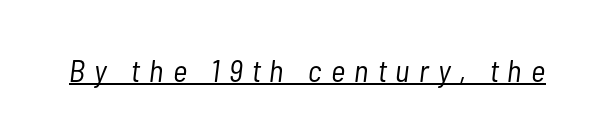
Q: Is the text bold? A: No.
Q: Is the text italic (slanted)? A: Yes, it leans right by about 7 degrees.
Q: Is the text underlined? A: Yes.
Q: Is the spacing between letters normal or unusually wide? A: Unusually wide.
Q: Width (condensed, normal, or wide)? A: Condensed.
Q: Stroke contrast? A: Low.
Q: x-height? A: Medium.
Q: Monospaced? A: No.
